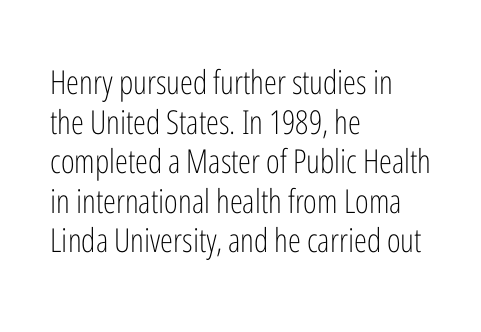
The image shows 33 px light, condensed sans-serif type, upright; set left-aligned, line spacing 1.2x, normal letter spacing, not underlined; low stroke contrast and a medium x-height.
